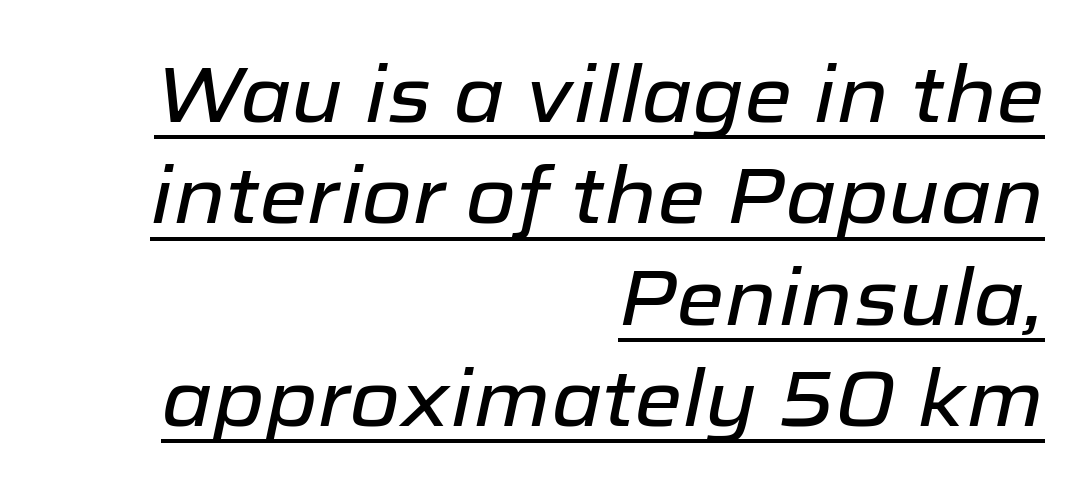
Q: Is the text italic (slanted)? A: Yes, it leans right by about 12 degrees.
Q: Is the text underlined? A: Yes.
Q: How is the paragraph aligned? A: Right-aligned.
Q: Is the spacing between letters normal or unusually wide? A: Normal.
Q: Is the spacing between lines tight, normal or loose? A: Normal.
Q: Width (condensed, normal, or wide)? A: Normal.
Q: Stroke contrast? A: Low.
Q: x-height? A: Medium.
Q: Monospaced? A: No.
